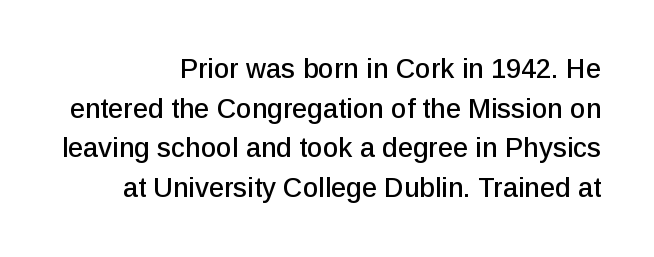
These lines keep a tight, regular rhythm from letter to letter. The strip under each line holds only bare page. You can tell it's not italic because the verticals are truly vertical. The ragged edge is on the left, which tells us the setting is flush right. A normal amount of white space separates one row of letters from the next.
